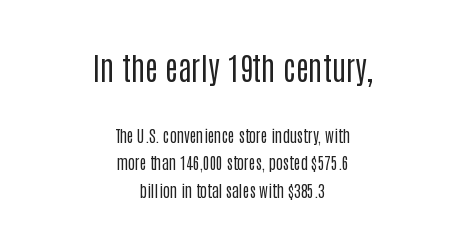
Q: Is the text bold? A: No.
Q: Is the text italic (slanted)? A: No, it is upright.
Q: Is the typeface a serif or a sans-serif typeface? A: Sans-serif.
Q: Is the text underlined? A: No.
Q: How is the paragraph aligned? A: Centered.
Q: Is the spacing between letters normal or unusually wide? A: Normal.
Q: Which block of text is set in a larger size, the first (top) or the second (bottom)? A: The first (top) one.
Q: Width (condensed, normal, or wide)? A: Condensed.
Q: Stroke contrast? A: Low.
Q: x-height? A: Large.
Q: Monospaced? A: No.
